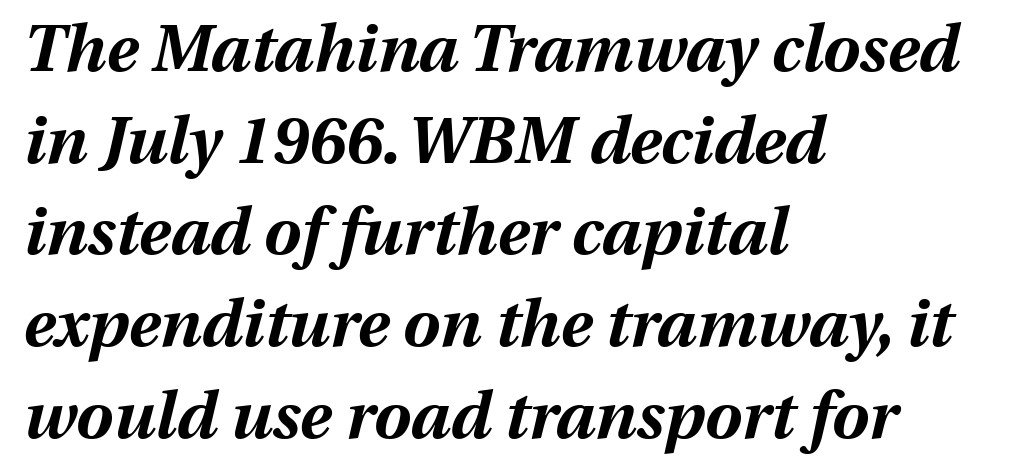
Q: Is the text bold? A: Yes.
Q: Is the text italic (slanted)? A: Yes, it leans right by about 13 degrees.
Q: Is the text underlined? A: No.
Q: How is the paragraph aligned? A: Left-aligned.
Q: Is the spacing between letters normal or unusually wide? A: Normal.
Q: Is the spacing between lines tight, normal or loose? A: Normal.
Q: Width (condensed, normal, or wide)? A: Normal.
Q: Stroke contrast? A: Medium.
Q: x-height? A: Medium.
Q: Monospaced? A: No.
